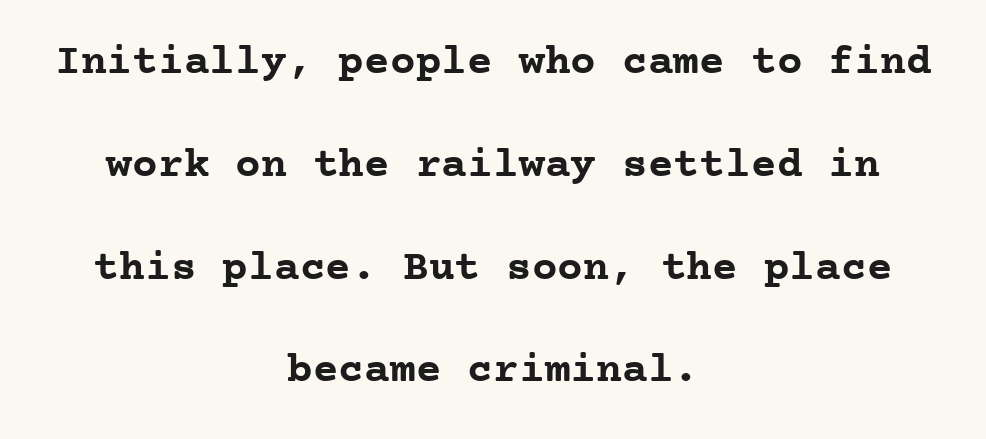
Q: Is the text bold? A: Yes.
Q: Is the text italic (slanted)? A: No, it is upright.
Q: Is the typeface a serif or a sans-serif typeface? A: Serif.
Q: Is the text underlined? A: No.
Q: How is the paragraph aligned? A: Centered.
Q: Is the spacing between letters normal or unusually wide? A: Normal.
Q: Is the spacing between lines tight, normal or loose? A: Loose.
Q: Width (condensed, normal, or wide)? A: Normal.
Q: Stroke contrast? A: Low.
Q: x-height? A: Medium.
Q: Monospaced? A: Yes.
